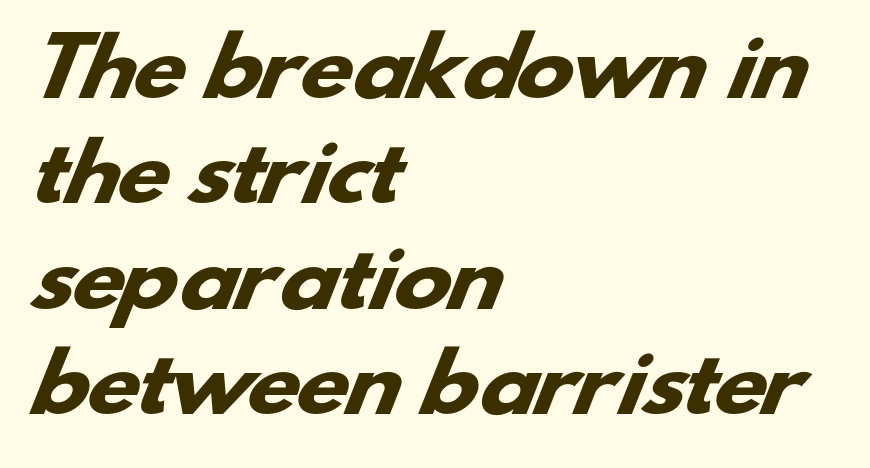
This sample uses a sans-serif face. Is this a fixed-width face? No — the glyphs have proportional, varying widths. Stroke thickness is high; the sample reads as a true bold. The block of text has a typical density, with ordinary space between rows. Check under the words: just untouched page. Every row of glyphs begins at an identical x-position on the left.
